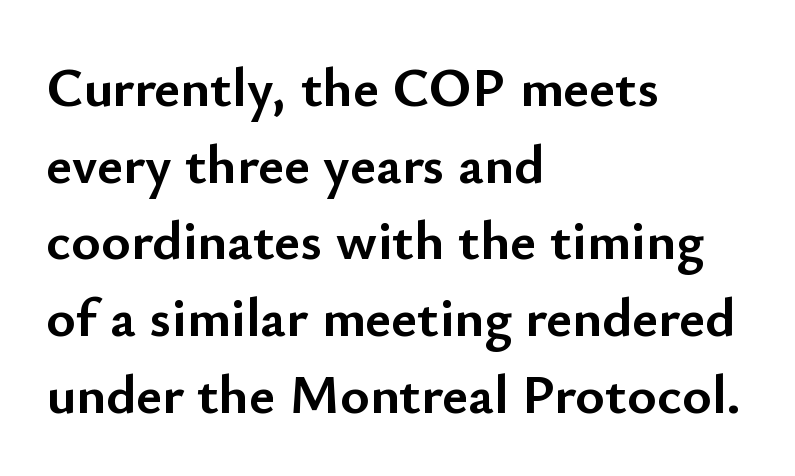
Q: Is the text bold? A: Yes.
Q: Is the text italic (slanted)? A: No, it is upright.
Q: Is the typeface a serif or a sans-serif typeface? A: Sans-serif.
Q: Is the text underlined? A: No.
Q: How is the paragraph aligned? A: Left-aligned.
Q: Is the spacing between letters normal or unusually wide? A: Normal.
Q: Is the spacing between lines tight, normal or loose? A: Normal.
Q: Width (condensed, normal, or wide)? A: Normal.
Q: Stroke contrast? A: Low.
Q: x-height? A: Small.
Q: Monospaced? A: No.
